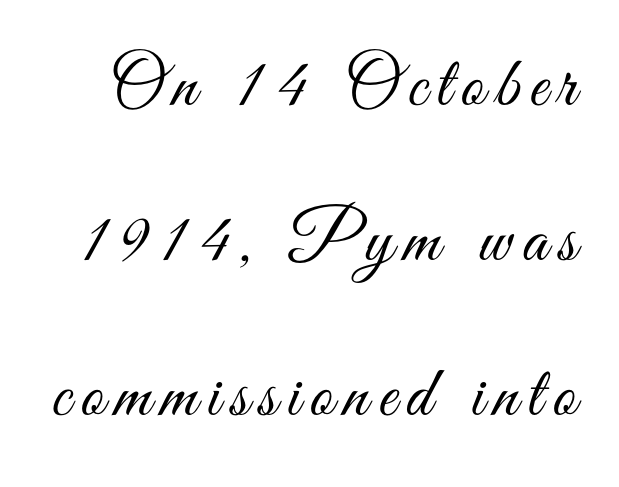
{"serif": "no", "bold": "no", "weight": "light", "width": "condensed", "stroke_contrast": "medium", "x_height": "small", "monospaced": "no", "underline": "no", "line_spacing": "loose", "line_spacing_ratio": 2.15, "glyph_px": 72}
